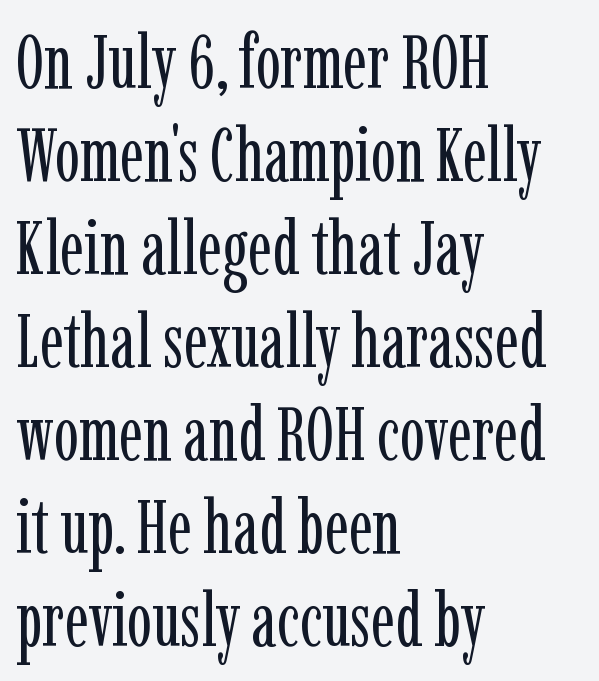
Q: Is the text bold? A: No.
Q: Is the text italic (slanted)? A: No, it is upright.
Q: Is the typeface a serif or a sans-serif typeface? A: Serif.
Q: Is the text underlined? A: No.
Q: How is the paragraph aligned? A: Left-aligned.
Q: Is the spacing between letters normal or unusually wide? A: Normal.
Q: Width (condensed, normal, or wide)? A: Condensed.
Q: Stroke contrast? A: Low.
Q: x-height? A: Medium.
Q: Monospaced? A: No.
